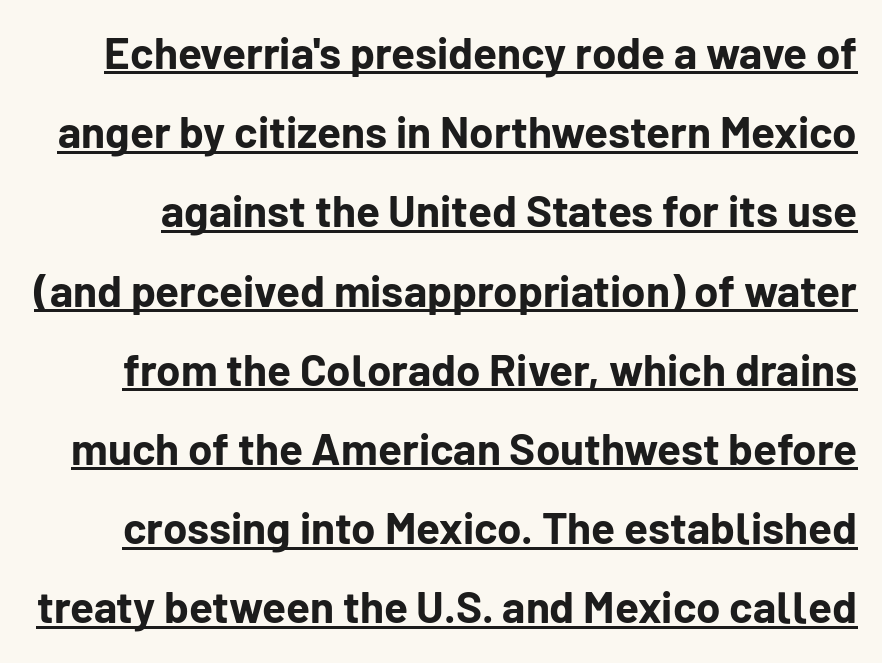
The image shows 44 px bold sans-serif type, upright; set line spacing 1.8x, normal letter spacing, underlined; low stroke contrast and a medium x-height.
